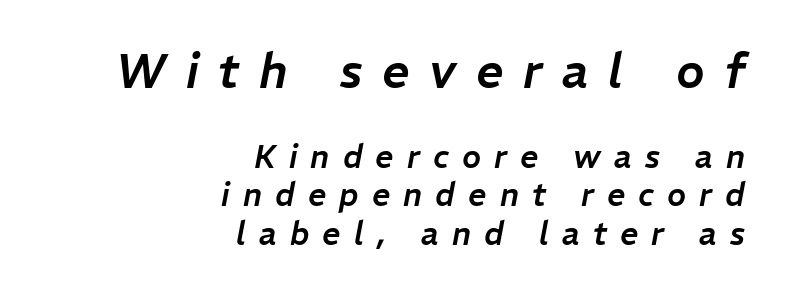
The image shows 48 px text type, italic (leaning right); set right-aligned, line spacing 1.2x, unusually wide letter spacing (+0.41 em), not underlined; the first (top) block is 1.5x larger; low stroke contrast and a medium x-height.
